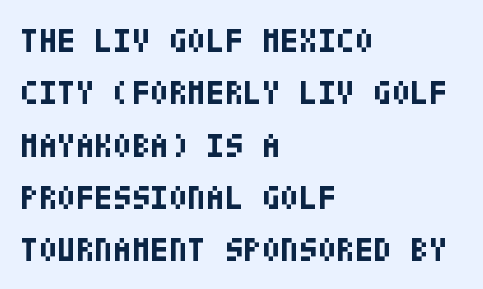
Q: Is the text bold? A: Yes.
Q: Is the text italic (slanted)? A: No, it is upright.
Q: Is the typeface a serif or a sans-serif typeface? A: Sans-serif.
Q: Is the text underlined? A: No.
Q: How is the paragraph aligned? A: Left-aligned.
Q: Is the spacing between letters normal or unusually wide? A: Normal.
Q: Is the spacing between lines tight, normal or loose? A: Normal.
Q: Width (condensed, normal, or wide)? A: Condensed.
Q: Stroke contrast? A: Low.
Q: x-height? A: Large.
